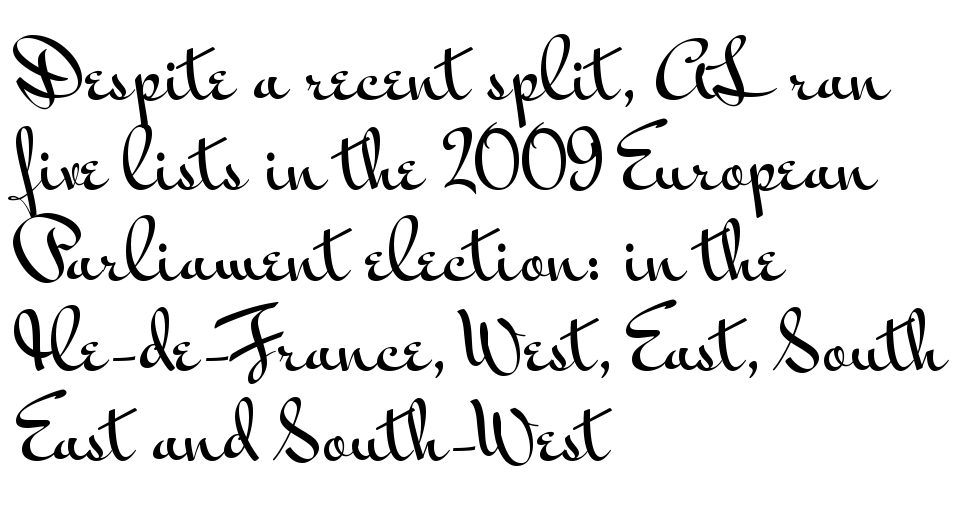
Character widths vary here, with narrow letters taking less room than wide ones. The letters sit at their default tracking, neither squeezed nor spread. Line beginnings align vertically; line endings do not.
